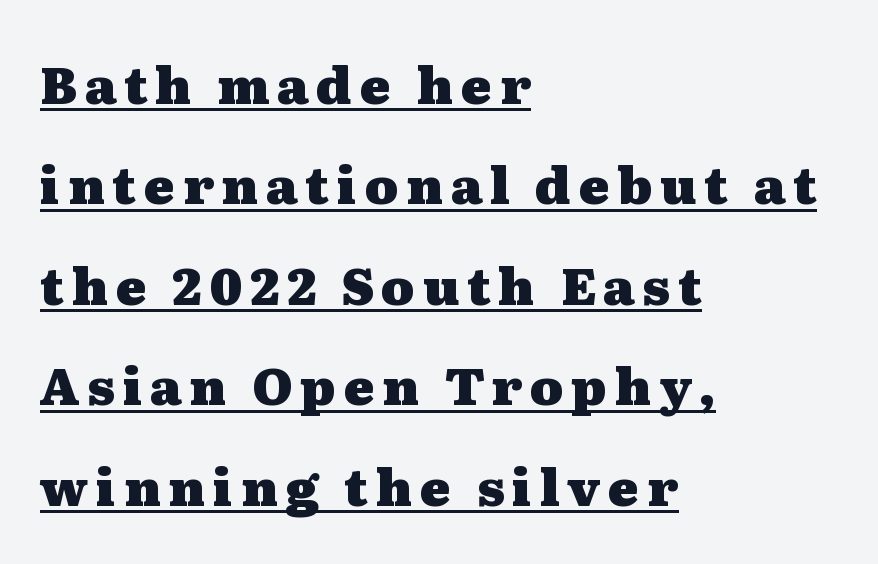
Do the characters align in a grid? No, the font is proportional. These words are printed bold, with thick strokes throughout. You could fit nearly another row in the gap between these rows. Typographically, this falls in the serif category. The lettering holds an erect, upright posture throughout.
